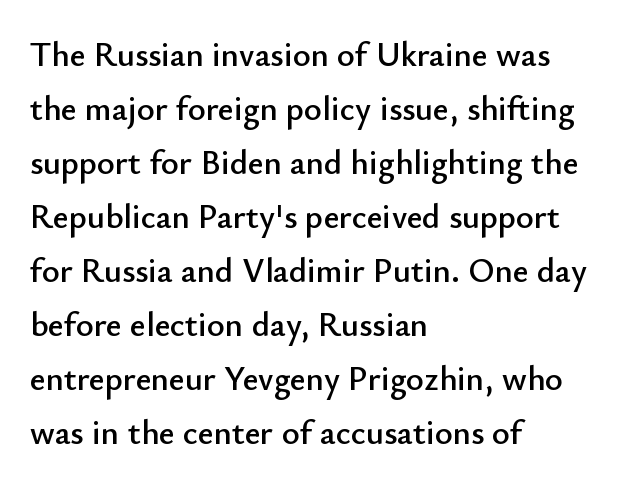
Q: Is the text italic (slanted)? A: No, it is upright.
Q: Is the typeface a serif or a sans-serif typeface? A: Sans-serif.
Q: Is the text underlined? A: No.
Q: How is the paragraph aligned? A: Left-aligned.
Q: Is the spacing between letters normal or unusually wide? A: Normal.
Q: Is the spacing between lines tight, normal or loose? A: Normal.
Q: Width (condensed, normal, or wide)? A: Normal.
Q: Stroke contrast? A: Low.
Q: x-height? A: Small.
Q: Monospaced? A: No.
